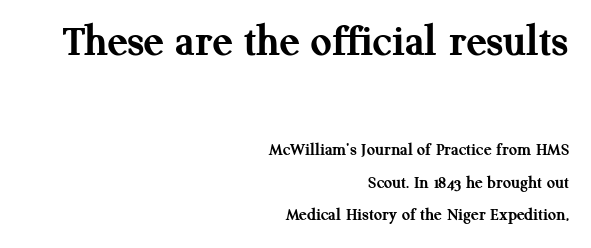
Q: Is the text bold? A: Yes.
Q: Is the text italic (slanted)? A: No, it is upright.
Q: Is the typeface a serif or a sans-serif typeface? A: Serif.
Q: Is the text underlined? A: No.
Q: How is the paragraph aligned? A: Right-aligned.
Q: Is the spacing between letters normal or unusually wide? A: Normal.
Q: Which block of text is set in a larger size, the first (top) or the second (bottom)? A: The first (top) one.
Q: Width (condensed, normal, or wide)? A: Normal.
Q: Stroke contrast? A: Medium.
Q: x-height? A: Medium.
Q: Monospaced? A: No.
